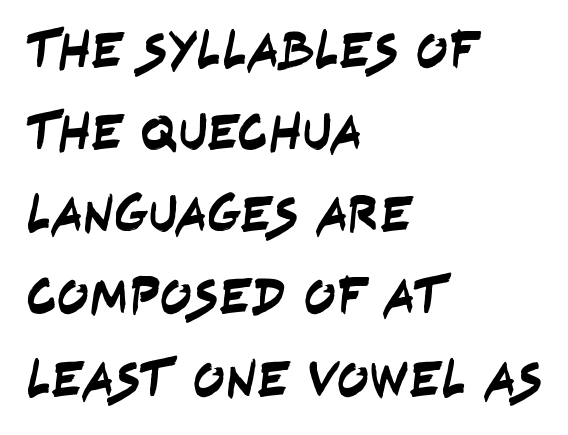
A typesetter would call this leading conventional body-copy spacing. Font category for this specimen: sans-serif. Glance below the letters and you will spot only blank space. The type is set solid horizontally, with unmodified tracking. Proportional: the letters do not fall into vertical columns.
